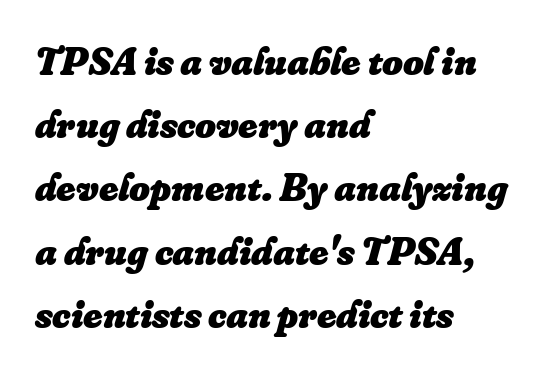
Q: Is the text bold? A: Yes.
Q: Is the text italic (slanted)? A: Yes, it leans right by about 16 degrees.
Q: Is the text underlined? A: No.
Q: How is the paragraph aligned? A: Left-aligned.
Q: Is the spacing between letters normal or unusually wide? A: Normal.
Q: Is the spacing between lines tight, normal or loose? A: Normal.
Q: Width (condensed, normal, or wide)? A: Normal.
Q: Stroke contrast? A: Low.
Q: x-height? A: Small.
Q: Monospaced? A: No.
